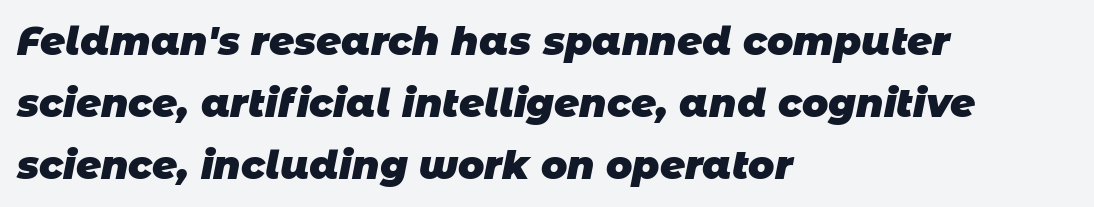
{"serif": "no", "bold": "yes", "weight": "heavy", "width": "normal", "stroke_contrast": "low", "x_height": "large", "monospaced": "no", "underline": "no", "align": "left", "line_spacing": "normal", "line_spacing_ratio": 1.59, "letter_spacing": "normal", "letter_spacing_em": 0.0, "glyph_px": 39}
